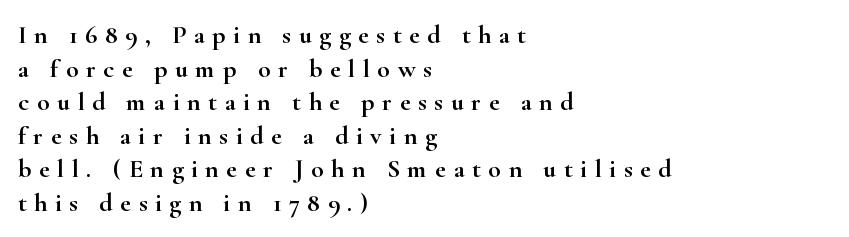
The line-height multiplier appears to be the usual default. These lines have a slow, spaced-out rhythm from letter to letter. A typesetter would mark this as roman, not italic. Is the block centered? No — it sits flush against the left margin. Quick note: underline off.
